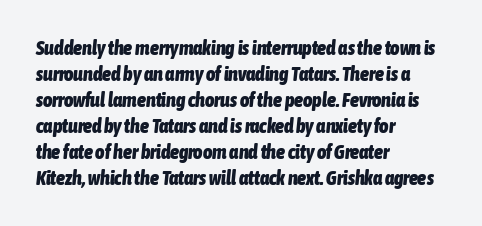
The image shows 20 px bold type, italic (leaning right); set left-aligned, normal line spacing (1.3x), normal letter spacing, not underlined.
